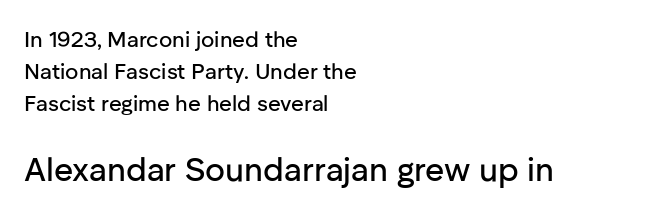
Q: Is the text italic (slanted)? A: No, it is upright.
Q: Is the typeface a serif or a sans-serif typeface? A: Sans-serif.
Q: Is the text underlined? A: No.
Q: How is the paragraph aligned? A: Left-aligned.
Q: Is the spacing between letters normal or unusually wide? A: Normal.
Q: Is the spacing between lines tight, normal or loose? A: Normal.
Q: Which block of text is set in a larger size, the first (top) or the second (bottom)? A: The second (bottom) one.
Q: Width (condensed, normal, or wide)? A: Normal.
Q: Stroke contrast? A: Low.
Q: x-height? A: Medium.
Q: Monospaced? A: No.
